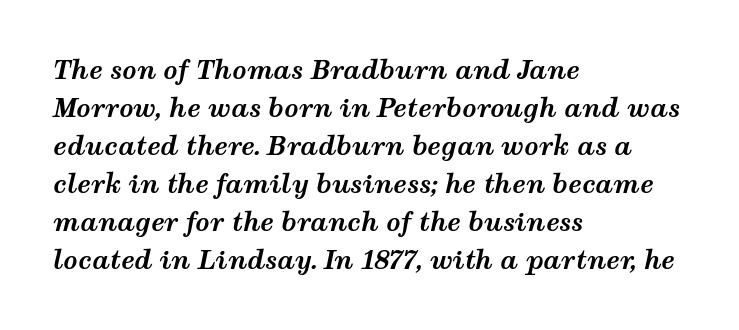
The image shows 25 px bold type, italic (leaning right); set left-aligned, normal line spacing (1.52x), normal letter spacing, not underlined.
